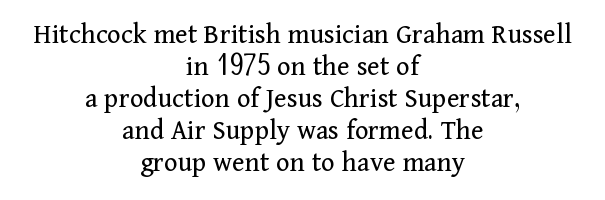
Q: Is the text bold? A: No.
Q: Is the text italic (slanted)? A: No, it is upright.
Q: Is the typeface a serif or a sans-serif typeface? A: Serif.
Q: Is the text underlined? A: No.
Q: How is the paragraph aligned? A: Centered.
Q: Is the spacing between letters normal or unusually wide? A: Normal.
Q: Is the spacing between lines tight, normal or loose? A: Tight.
Q: Width (condensed, normal, or wide)? A: Normal.
Q: Stroke contrast? A: Medium.
Q: x-height? A: Medium.
Q: Monospaced? A: No.
